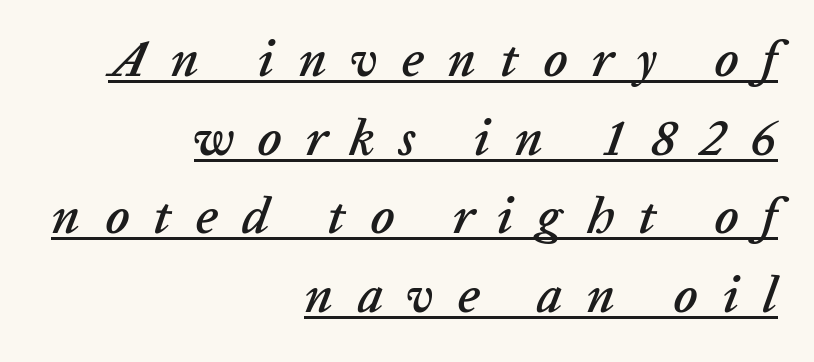
The image shows 51 px text type, italic (leaning right); set right-aligned, normal line spacing (1.54x), unusually wide letter spacing (+0.47 em), underlined; low stroke contrast and a medium x-height.
